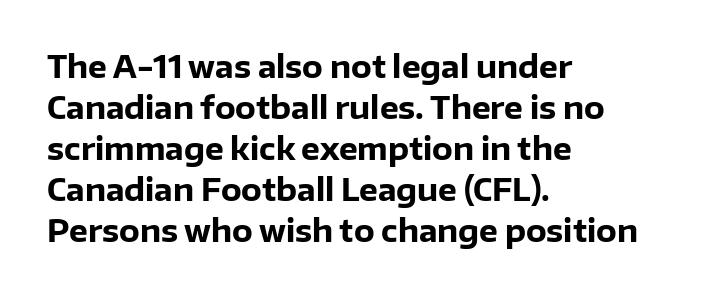
The image shows 30 px heavy sans-serif type, upright; set left-aligned, normal line spacing (1.37x), normal letter spacing, not underlined; low stroke contrast and a medium x-height.
